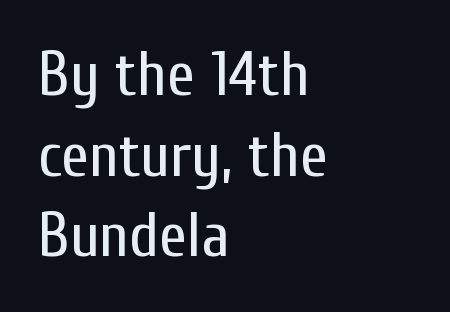
{"serif": "no", "italic": "no", "bold": "no", "weight": "regular", "width": "condensed", "stroke_contrast": "low", "x_height": "medium", "monospaced": "no", "underline": "no", "align": "left", "line_spacing": "normal", "line_spacing_ratio": 1.28, "letter_spacing": "normal", "letter_spacing_em": 0.0, "glyph_px": 63}
